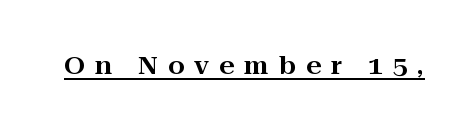
{"italic": "no", "underline": "yes", "letter_spacing": "wide", "letter_spacing_em": 0.41, "glyph_px": 24}
